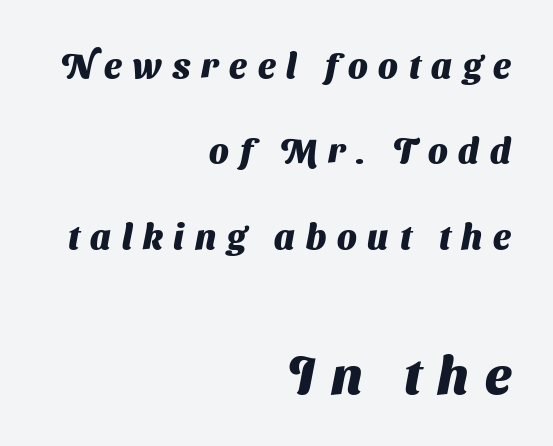
The image shows 52 px heavy sans-serif type; set right-aligned, loose line spacing (2.44x), unusually wide letter spacing (+0.31 em), not underlined; the second (bottom) block is 1.49x larger; medium stroke contrast and a medium x-height.
